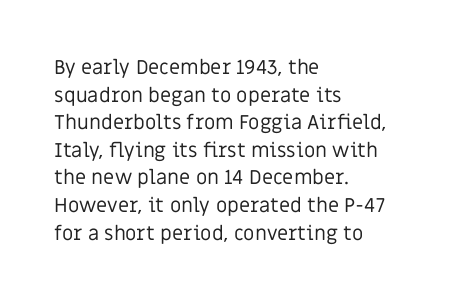
Q: Is the text bold? A: No.
Q: Is the text italic (slanted)? A: No, it is upright.
Q: Is the text underlined? A: No.
Q: How is the paragraph aligned? A: Left-aligned.
Q: Is the spacing between letters normal or unusually wide? A: Normal.
Q: Is the spacing between lines tight, normal or loose? A: Normal.
